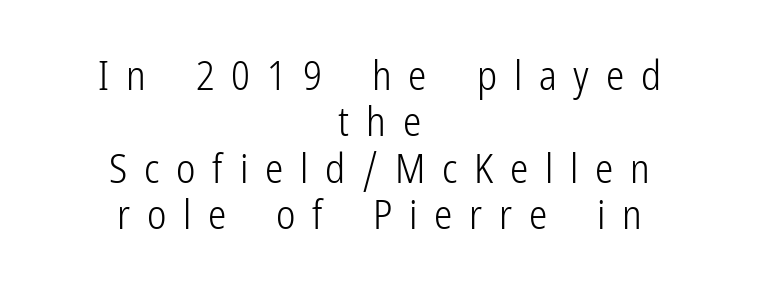
Q: Is the text bold? A: No.
Q: Is the text italic (slanted)? A: No, it is upright.
Q: Is the typeface a serif or a sans-serif typeface? A: Sans-serif.
Q: Is the text underlined? A: No.
Q: How is the paragraph aligned? A: Centered.
Q: Is the spacing between letters normal or unusually wide? A: Unusually wide.
Q: Is the spacing between lines tight, normal or loose? A: Tight.
Q: Width (condensed, normal, or wide)? A: Condensed.
Q: Stroke contrast? A: Low.
Q: x-height? A: Medium.
Q: Monospaced? A: No.
